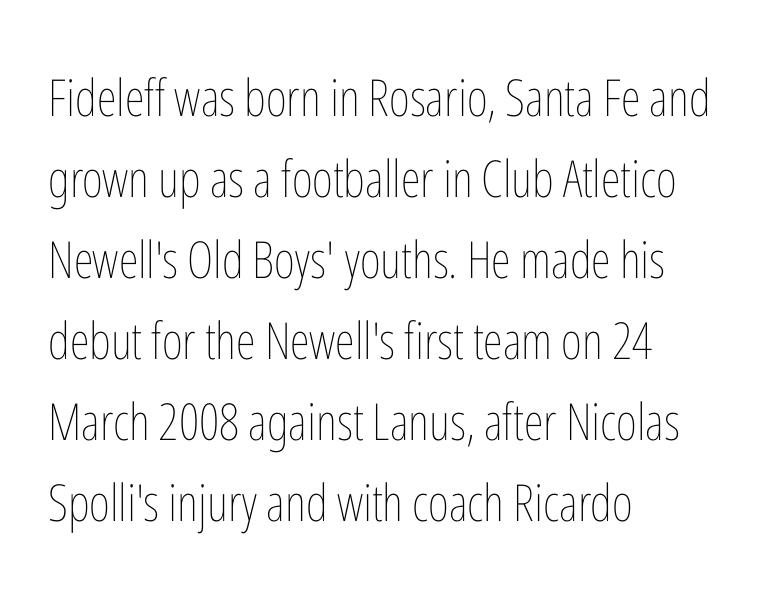
Ascenders rise straight up at ninety degrees. The string is rendered with underlining switched off. A classic flush-left, rag-right setting is used for this passage. This sample has the flowing, uneven cadence of proportional lettering. Is the letter spacing exaggerated? No — it looks like the ordinary default. Vertical spacing — default.
